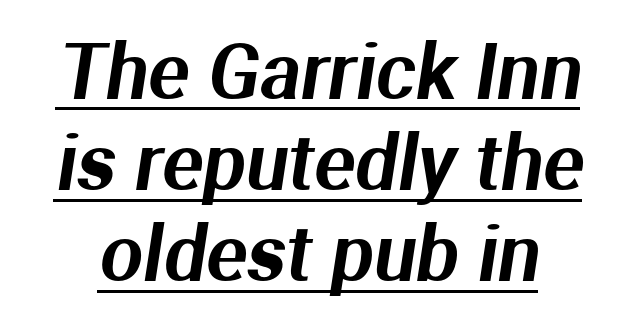
Q: Is the typeface a serif or a sans-serif typeface? A: Sans-serif.
Q: Is the text underlined? A: Yes.
Q: Is the spacing between letters normal or unusually wide? A: Normal.
Q: Width (condensed, normal, or wide)? A: Normal.
Q: Stroke contrast? A: Medium.
Q: x-height? A: Medium.
Q: Monospaced? A: No.
